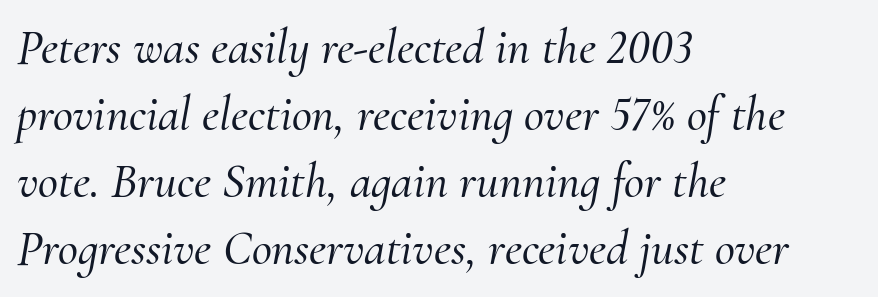
The image shows 49 px serif type, italic (leaning right); set left-aligned, normal line spacing (1.37x), normal letter spacing, not underlined; medium stroke contrast and a small x-height.
